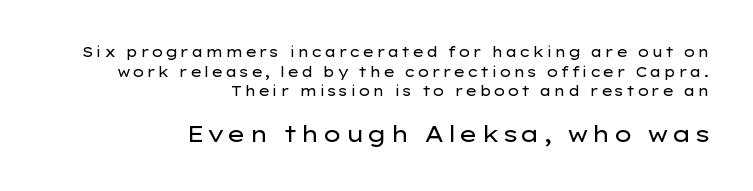
Which chunk is bigger? The second one — the bottom block dwarfs the top. The rag falls on the left side of this text block. Is the stroke heavy? The answer is a plain regular-or-lighter. Italic? Not at all — the glyphs are vertical. Horizontal bands of white between lines are of average thickness.
